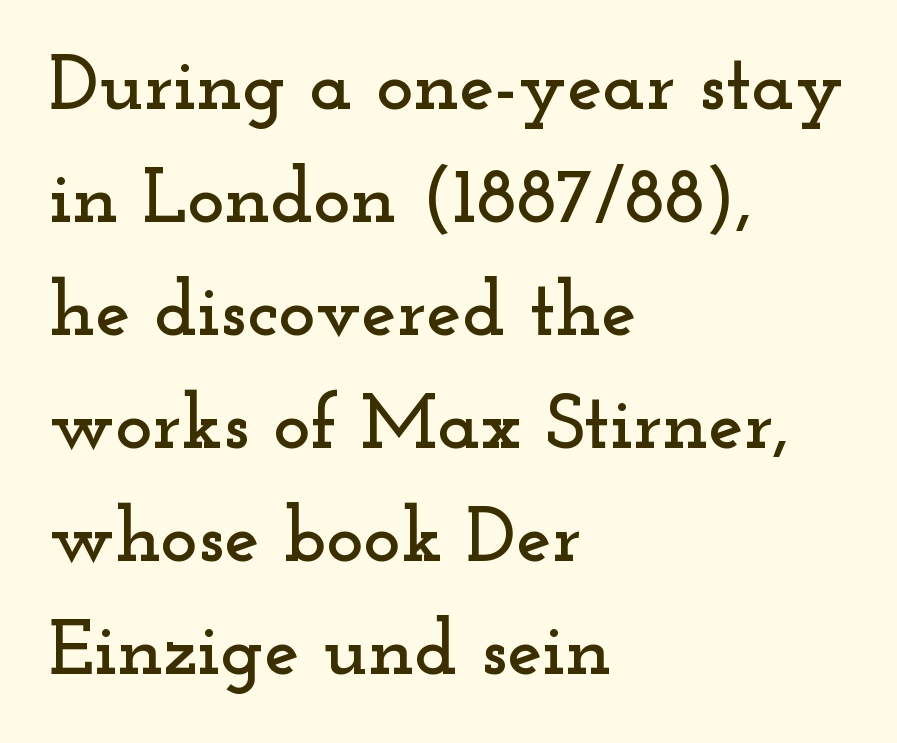
Caption: standard tracking, unaltered. Small tapered or slab feet sit at the stroke ends, so this counts as serif. What's the leading like? Ordinary, nothing unusual. The space directly below the letters is spotless.
